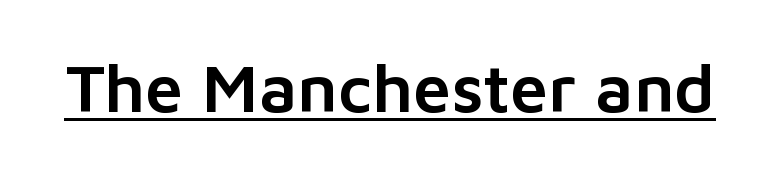
Q: Is the text italic (slanted)? A: No, it is upright.
Q: Is the typeface a serif or a sans-serif typeface? A: Sans-serif.
Q: Is the text underlined? A: Yes.
Q: Is the spacing between letters normal or unusually wide? A: Normal.
Q: Width (condensed, normal, or wide)? A: Normal.
Q: Stroke contrast? A: Low.
Q: x-height? A: Medium.
Q: Monospaced? A: No.
